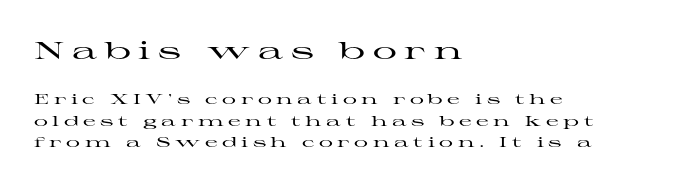
The image shows 24 px text type, upright; set left-aligned, normal line spacing (1.51x), unusually wide letter spacing (+0.33 em), not underlined; the first (top) block is 1.71x larger.
